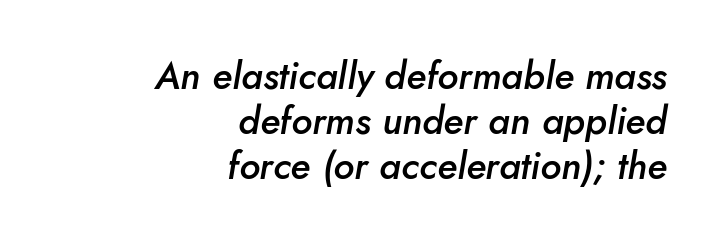
Q: Is the text bold? A: Semi-bold.
Q: Is the text italic (slanted)? A: Yes, it leans right by about 10 degrees.
Q: Is the text underlined? A: No.
Q: How is the paragraph aligned? A: Right-aligned.
Q: Is the spacing between letters normal or unusually wide? A: Normal.
Q: Width (condensed, normal, or wide)? A: Normal.
Q: Stroke contrast? A: Low.
Q: x-height? A: Small.
Q: Monospaced? A: No.
